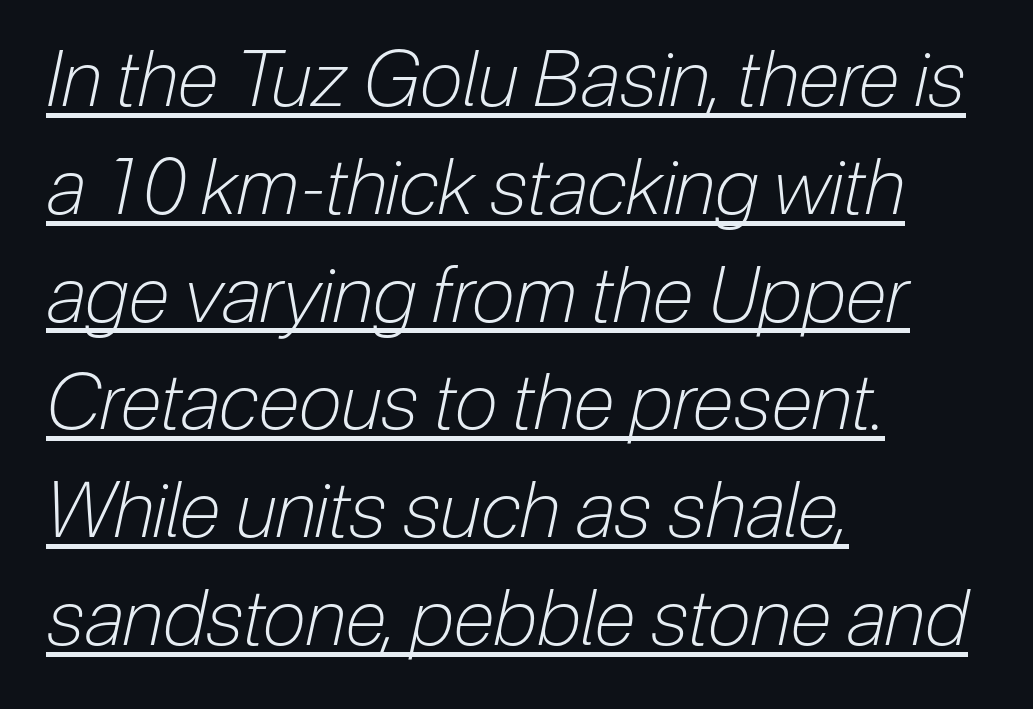
Emphasis is given by a line drawn under the lettering. Leading: standard. On a weight scale, this lands at 450 or below. The setting favours the left margin, as ordinary paragraphs usually do. The specimen reads as italic at a glance. Spacing between characters is what you'd get straight out of the box.
